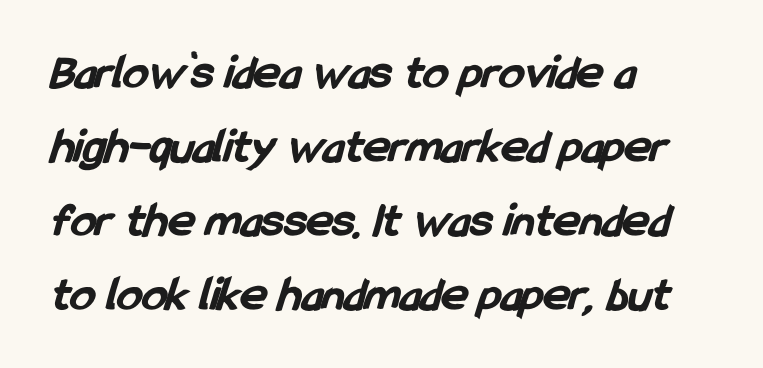
Teacher's note: observe the even left margin — that is flush-left alignment. Nothing sits at the stroke ends, so this counts as sans-serif. You could not count columns in this text — the font is proportionally spaced. Students, this is bold: see how much ink each stroke carries.
